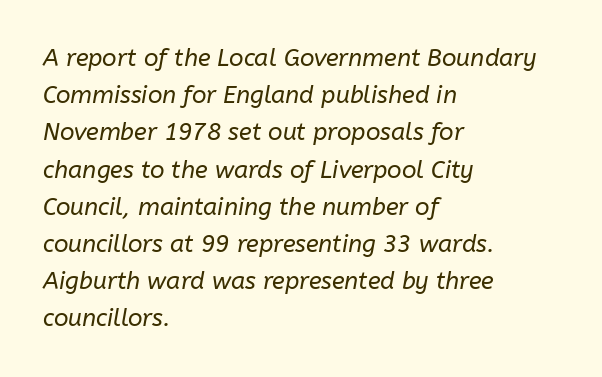
The image shows 24 px text type, italic (leaning right); set left-aligned, normal line spacing (1.55x), normal letter spacing, not underlined.
